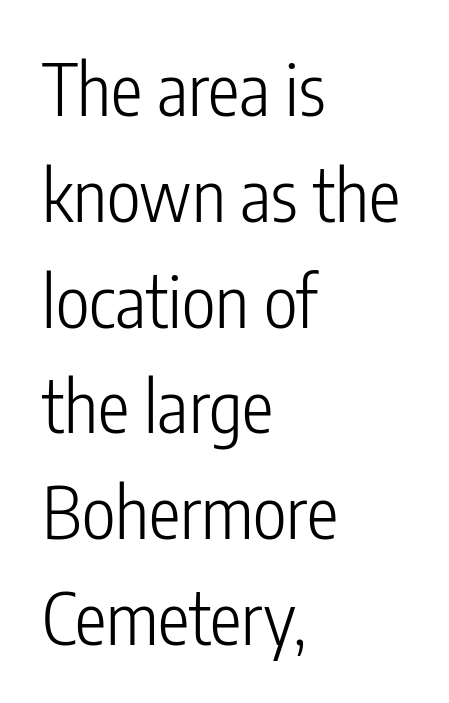
{"serif": "no", "italic": "no", "bold": "no", "weight": "light", "width": "condensed", "stroke_contrast": "low", "x_height": "medium", "monospaced": "no", "underline": "no", "align": "left", "line_spacing": "normal", "line_spacing_ratio": 1.49, "letter_spacing": "normal", "letter_spacing_em": 0.0, "glyph_px": 71}
